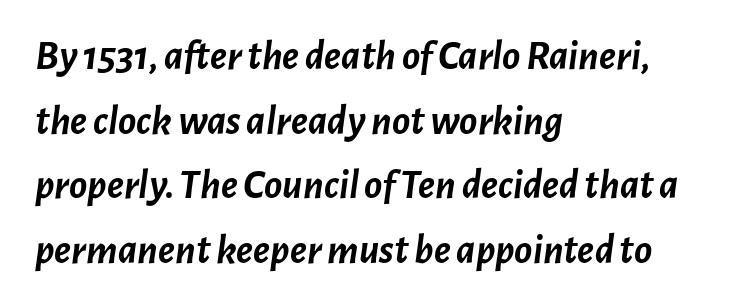
Each letter keeps its own natural width here, so spacing adapts to shape. Designer's note — italics engaged. These words are printed bold, with thick strokes throughout. Is there much room between lines? A standard amount, neither cramped nor airy.
